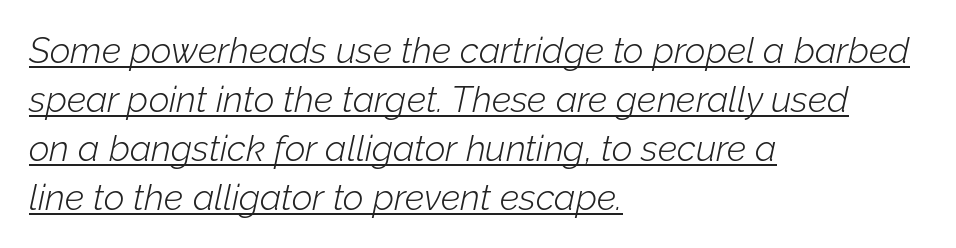
Q: Is the text bold? A: No.
Q: Is the text italic (slanted)? A: Yes, it leans right by about 12 degrees.
Q: Is the text underlined? A: Yes.
Q: How is the paragraph aligned? A: Left-aligned.
Q: Is the spacing between letters normal or unusually wide? A: Normal.
Q: Is the spacing between lines tight, normal or loose? A: Normal.
Q: Width (condensed, normal, or wide)? A: Normal.
Q: Stroke contrast? A: Low.
Q: x-height? A: Medium.
Q: Monospaced? A: No.
